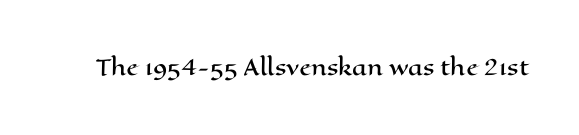
Q: Is the text italic (slanted)? A: No, it is upright.
Q: Is the text underlined? A: No.
Q: Is the spacing between letters normal or unusually wide? A: Normal.
